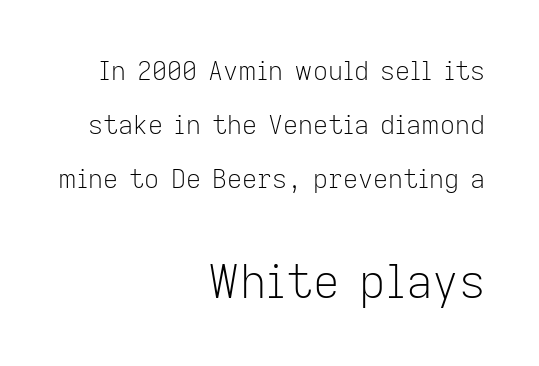
Q: Is the text bold? A: No.
Q: Is the text italic (slanted)? A: No, it is upright.
Q: Is the typeface a serif or a sans-serif typeface? A: Sans-serif.
Q: Is the text underlined? A: No.
Q: How is the paragraph aligned? A: Right-aligned.
Q: Is the spacing between letters normal or unusually wide? A: Normal.
Q: Is the spacing between lines tight, normal or loose? A: Loose.
Q: Which block of text is set in a larger size, the first (top) or the second (bottom)? A: The second (bottom) one.
Q: Width (condensed, normal, or wide)? A: Normal.
Q: Stroke contrast? A: Low.
Q: x-height? A: Medium.
Q: Monospaced? A: No.
